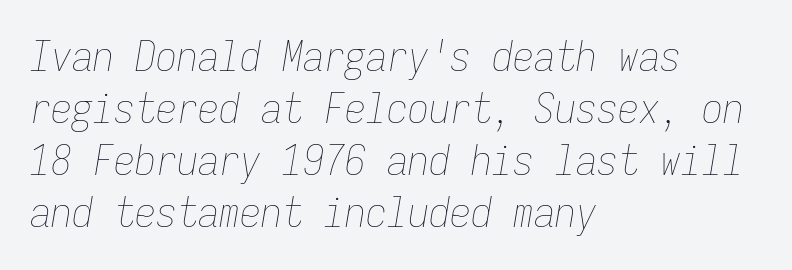
The image shows 42 px thin, condensed type, italic (leaning right), monospaced; set left-aligned, line spacing 1.24x, normal letter spacing, not underlined; low stroke contrast and a medium x-height.
